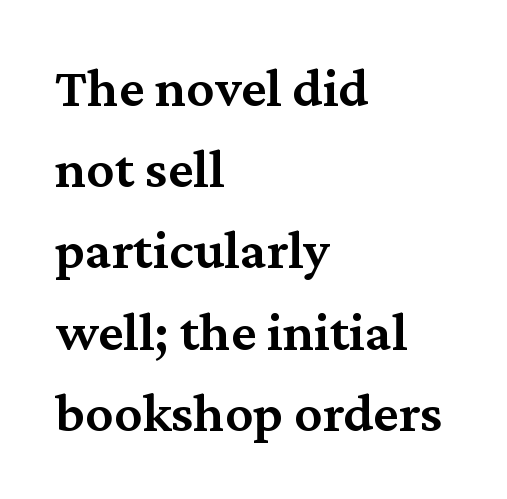
Q: Is the text bold? A: Semi-bold.
Q: Is the text italic (slanted)? A: No, it is upright.
Q: Is the typeface a serif or a sans-serif typeface? A: Serif.
Q: Is the text underlined? A: No.
Q: How is the paragraph aligned? A: Left-aligned.
Q: Is the spacing between letters normal or unusually wide? A: Normal.
Q: Is the spacing between lines tight, normal or loose? A: Normal.
Q: Width (condensed, normal, or wide)? A: Normal.
Q: Stroke contrast? A: Medium.
Q: x-height? A: Medium.
Q: Monospaced? A: No.
